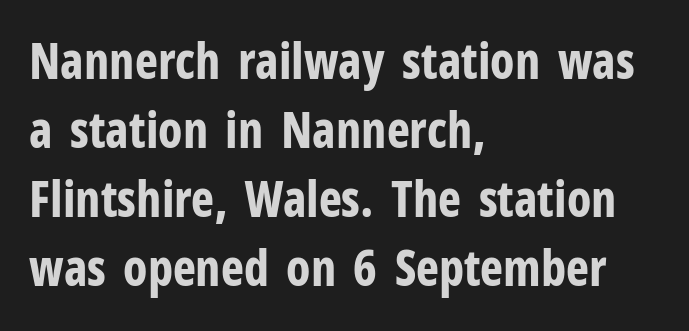
The line-height multiplier appears to be the usual default. Classification — sans serif. Which margin do the lines hug? The left one — the right edge is uneven. Nope, not italic — everything's standing straight.
